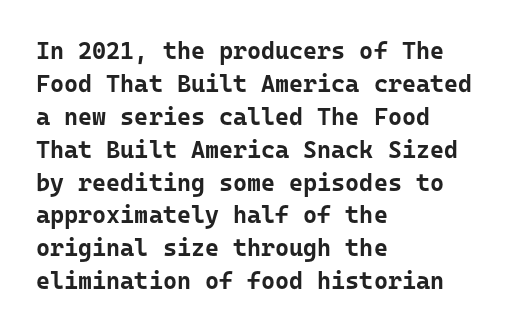
The image shows 24 px bold type, upright; set left-aligned, normal line spacing (1.37x), normal letter spacing, not underlined.
